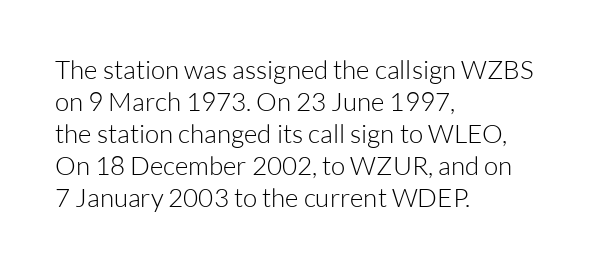
The passage shown is not underscored anywhere. Words appear dense and cohesive because spacing is normal. Alignment: flush left. Unlike italic type, these characters show no tilt at all.
